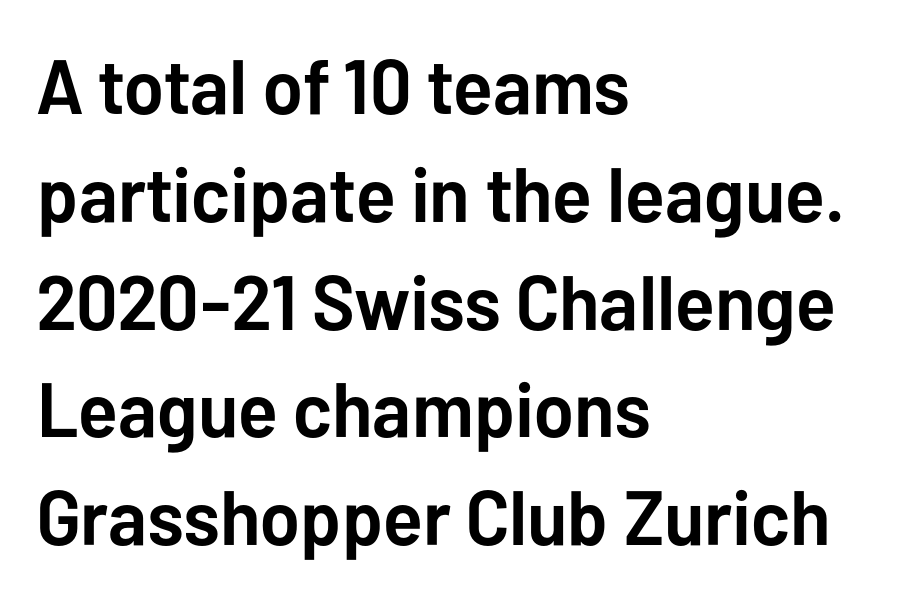
Q: Is the text bold? A: Yes.
Q: Is the text italic (slanted)? A: No, it is upright.
Q: Is the typeface a serif or a sans-serif typeface? A: Sans-serif.
Q: Is the text underlined? A: No.
Q: How is the paragraph aligned? A: Left-aligned.
Q: Is the spacing between letters normal or unusually wide? A: Normal.
Q: Is the spacing between lines tight, normal or loose? A: Normal.
Q: Width (condensed, normal, or wide)? A: Normal.
Q: Stroke contrast? A: Low.
Q: x-height? A: Medium.
Q: Monospaced? A: No.
